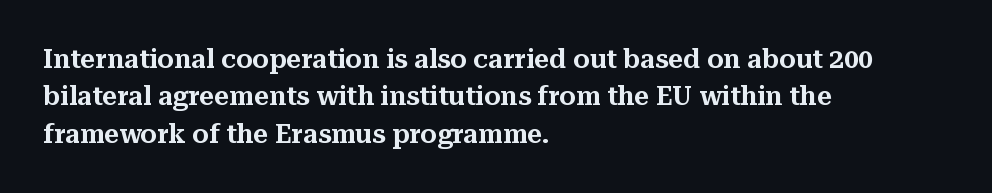
The image shows 26 px text type, upright; set left-aligned, normal line spacing (1.44x), normal letter spacing, not underlined.
